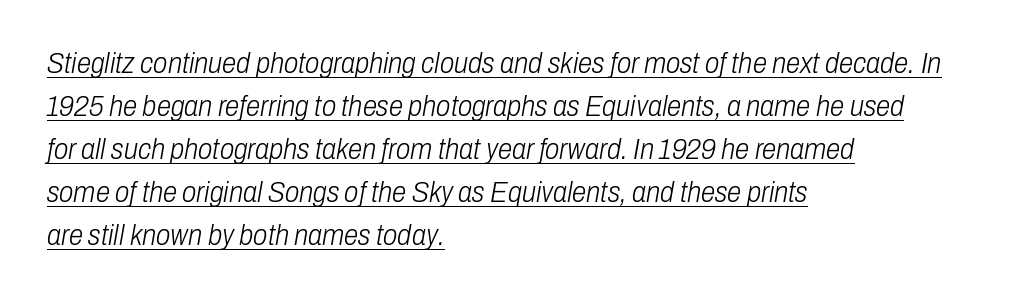
{"italic": "yes", "lean": "right", "slant_degrees": 10, "bold": "no", "weight": "light", "width": "condensed", "stroke_contrast": "low", "x_height": "medium", "monospaced": "no", "underline": "yes", "align": "left", "line_spacing": "normal", "line_spacing_ratio": 1.48, "letter_spacing": "normal", "letter_spacing_em": 0.0, "glyph_px": 29}
